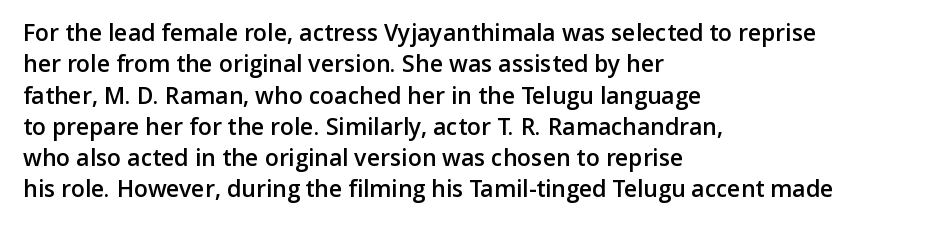
Type without underlining. Compared with an ordinary text face, these strokes are moderately heavier — a semibold. A typesetter would call this zero additional tracking. The vertical gap from one line to the next is medium.
